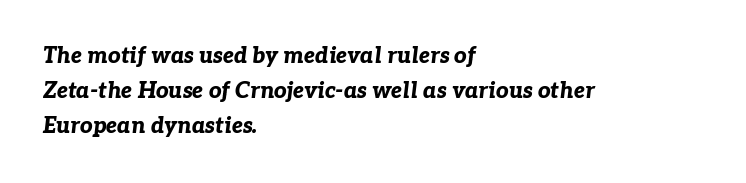
The image shows 22 px bold type, italic (leaning right); set left-aligned, normal line spacing (1.59x), normal letter spacing, not underlined.
